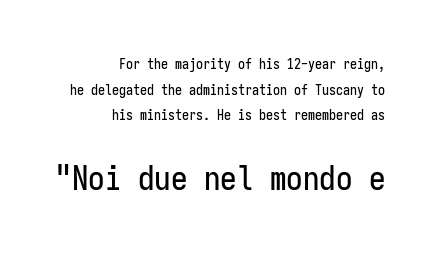
Q: Is the text italic (slanted)? A: No, it is upright.
Q: Is the typeface a serif or a sans-serif typeface? A: Sans-serif.
Q: Is the text underlined? A: No.
Q: How is the paragraph aligned? A: Right-aligned.
Q: Is the spacing between letters normal or unusually wide? A: Normal.
Q: Which block of text is set in a larger size, the first (top) or the second (bottom)? A: The second (bottom) one.
Q: Width (condensed, normal, or wide)? A: Condensed.
Q: Stroke contrast? A: Low.
Q: x-height? A: Medium.
Q: Monospaced? A: Yes.
